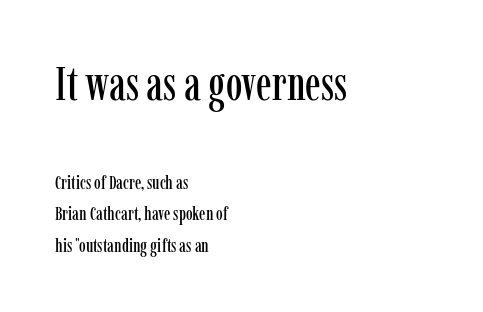
{"serif": "yes", "italic": "no", "width": "condensed", "stroke_contrast": "low", "x_height": "medium", "monospaced": "no", "underline": "no", "align": "left", "line_spacing": "normal", "line_spacing_ratio": 1.65, "letter_spacing": "normal", "letter_spacing_em": 0.0, "larger_block": "first", "size_ratio": 2.47, "glyph_px": 47}
